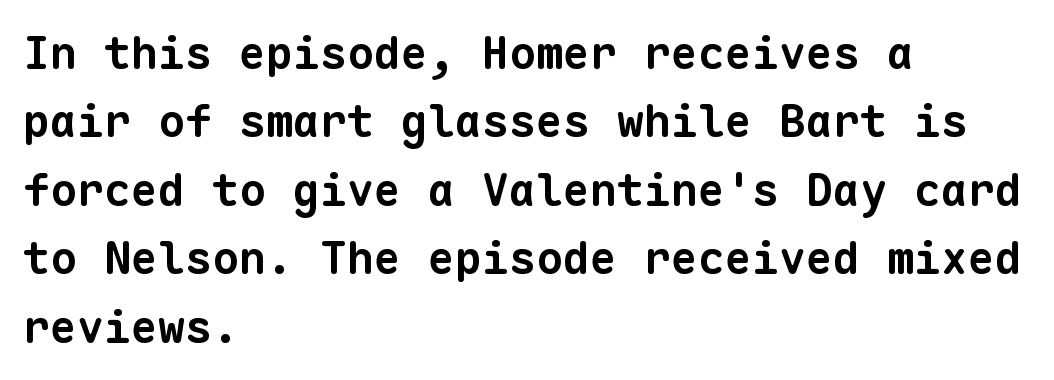
Line beginnings align vertically; line endings do not. Vertical spacing — default. Serifs: no, the terminals of the letterforms are clean. Compared with typical body copy, the letter spacing here is the same. No word sits above an underline. Weight: bold.
